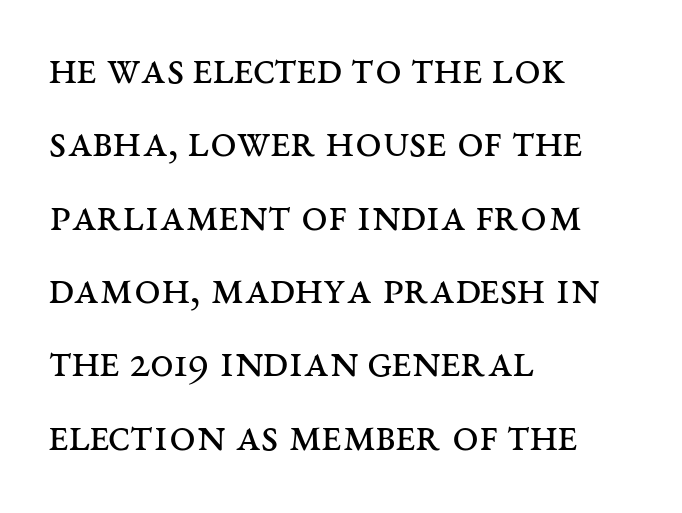
Each line starts at the same left margin while the right side varies. Weight: regular or lighter. This rendering employs a face with finishing strokes, i.e., a serif. Proportional: the letters do not fall into vertical columns. The glyphs are unaccompanied by any horizontal stroke below them. Look at the tracking — it's just the regular setting, nothing added.
